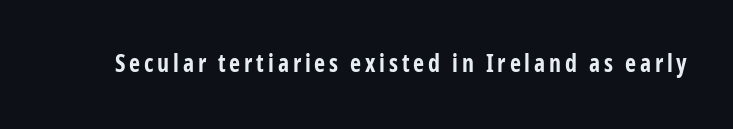
The image shows 24 px bold type, upright; set not underlined.
